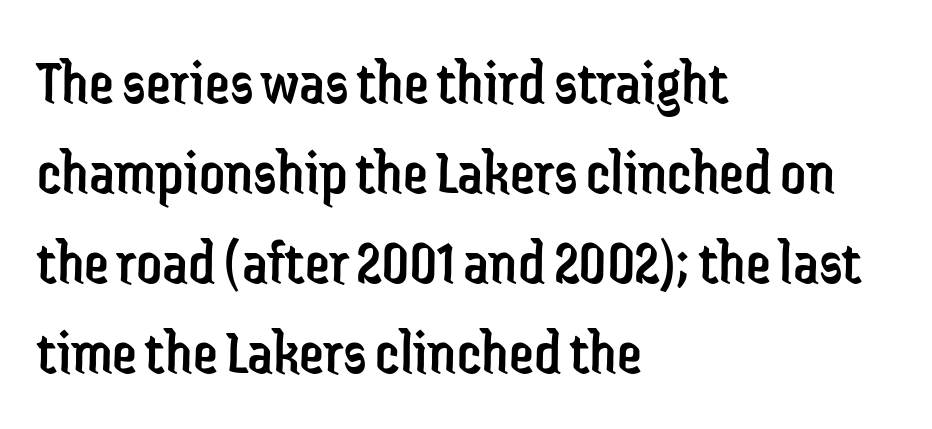
The font's upright variant was chosen for this text. The baseline area is clear. Students, observe: this is what conventionally led text looks like. Is the stroke heavy? The answer is a plain regular-or-lighter. Proportional: the letters do not fall into vertical columns. Are there feet on the stems? There aren't — it's a sans.
